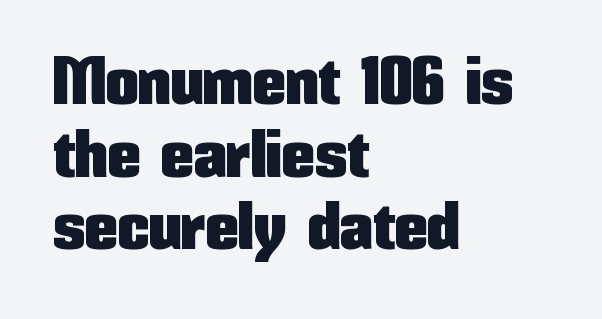
Visually the block forms a straight wall on the left and a jagged coastline on the right. Check the space under the baseline: it is left empty. What kind of face is this? One without serifs — a sans. How are the letters spaced? Ordinarily, with no added tracking.
